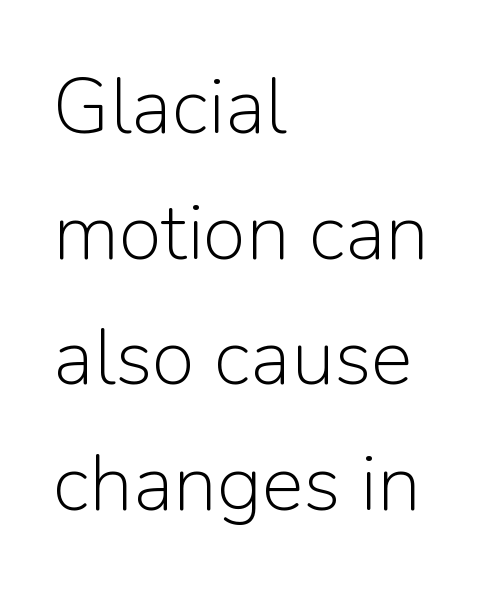
The line texture is even and compact thanks to regular tracking. Each stroke keeps to a modest, everyday thickness or less. The letters stand straight up with perfectly vertical stems. In terms of leading, this rendering sits right in the middle.
